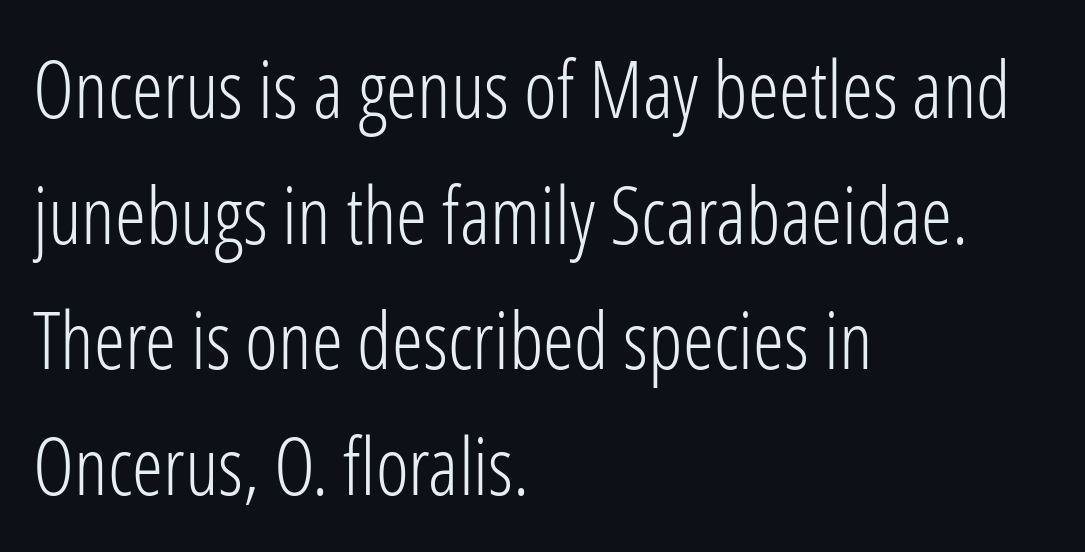
A roman cut, with each character standing at attention. Short and long lines alike share a common starting point at left. Each row of text sits above clean, open space. A typesetter would call this leading conventional body-copy spacing. Vertical stems look standard width or narrower in stroke. The letters advance in unequal steps, a hallmark of proportional type.
